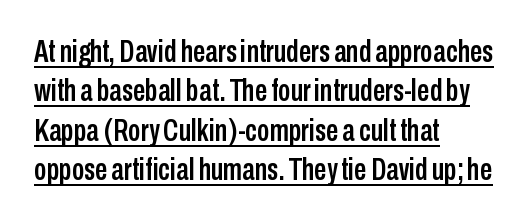
{"serif": "no", "italic": "no", "width": "condensed", "stroke_contrast": "low", "x_height": "medium", "monospaced": "no", "underline": "yes", "align": "left", "line_spacing": "normal", "line_spacing_ratio": 1.27, "letter_spacing": "normal", "letter_spacing_em": 0.0, "glyph_px": 31}
